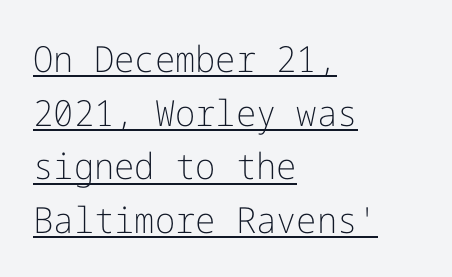
The image shows 36 px light sans-serif type, upright; set left-aligned, normal line spacing (1.49x), normal letter spacing, underlined; low stroke contrast and a medium x-height.
